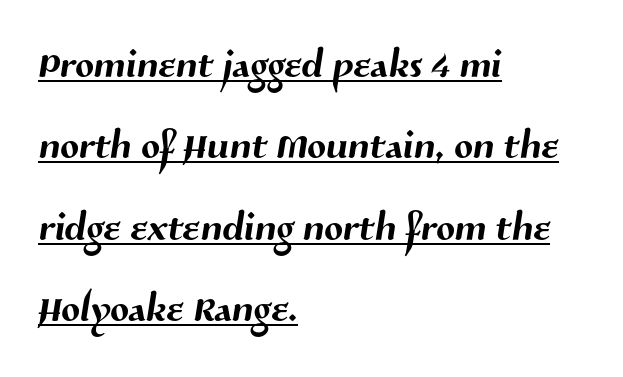
The image shows 55 px sans-serif type; set left-aligned, normal line spacing (1.48x), normal letter spacing, underlined; medium stroke contrast and a medium x-height.
